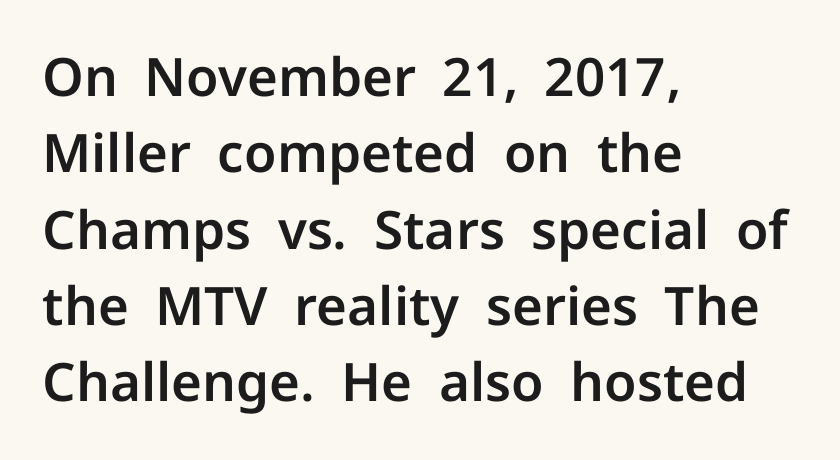
Q: Is the text italic (slanted)? A: No, it is upright.
Q: Is the typeface a serif or a sans-serif typeface? A: Sans-serif.
Q: Is the text underlined? A: No.
Q: How is the paragraph aligned? A: Left-aligned.
Q: Is the spacing between letters normal or unusually wide? A: Normal.
Q: Is the spacing between lines tight, normal or loose? A: Normal.
Q: Width (condensed, normal, or wide)? A: Normal.
Q: Stroke contrast? A: Low.
Q: x-height? A: Medium.
Q: Monospaced? A: No.
